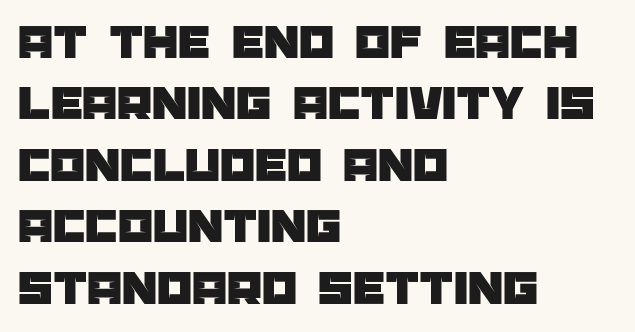
The image shows 50 px sans-serif type, upright; set left-aligned, line spacing 1.23x, normal letter spacing, not underlined; low stroke contrast and a large x-height.
